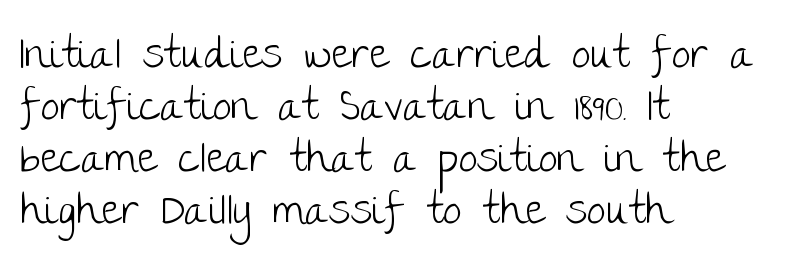
Q: Is the text bold? A: No.
Q: Is the text italic (slanted)? A: No, it is upright.
Q: Is the typeface a serif or a sans-serif typeface? A: Sans-serif.
Q: Is the text underlined? A: No.
Q: How is the paragraph aligned? A: Left-aligned.
Q: Is the spacing between letters normal or unusually wide? A: Normal.
Q: Width (condensed, normal, or wide)? A: Normal.
Q: Stroke contrast? A: Low.
Q: x-height? A: Large.
Q: Monospaced? A: No.
